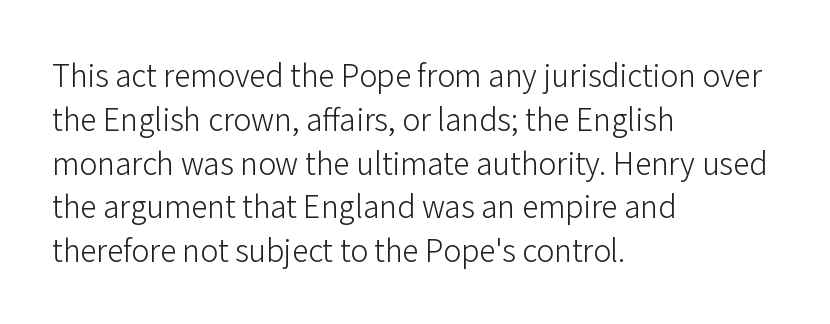
The image shows 30 px light sans-serif type, upright; set left-aligned, normal line spacing (1.46x), normal letter spacing, not underlined; low stroke contrast and a medium x-height.
